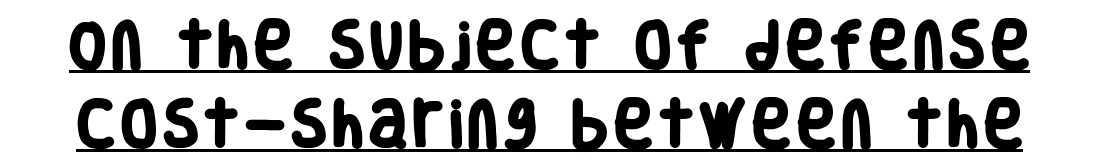
The image shows 52 px heavy, condensed sans-serif type; set normal line spacing (1.52x), underlined; low stroke contrast and a large x-height.
